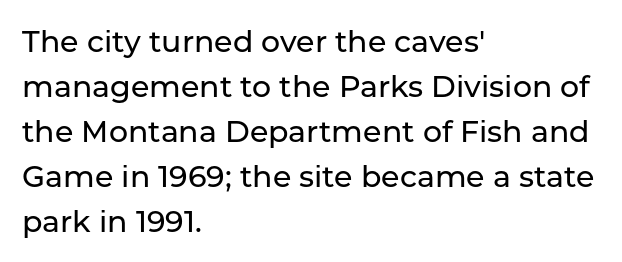
Q: Is the text italic (slanted)? A: No, it is upright.
Q: Is the typeface a serif or a sans-serif typeface? A: Sans-serif.
Q: Is the text underlined? A: No.
Q: How is the paragraph aligned? A: Left-aligned.
Q: Is the spacing between letters normal or unusually wide? A: Normal.
Q: Is the spacing between lines tight, normal or loose? A: Normal.
Q: Width (condensed, normal, or wide)? A: Normal.
Q: Stroke contrast? A: Low.
Q: x-height? A: Medium.
Q: Monospaced? A: No.
